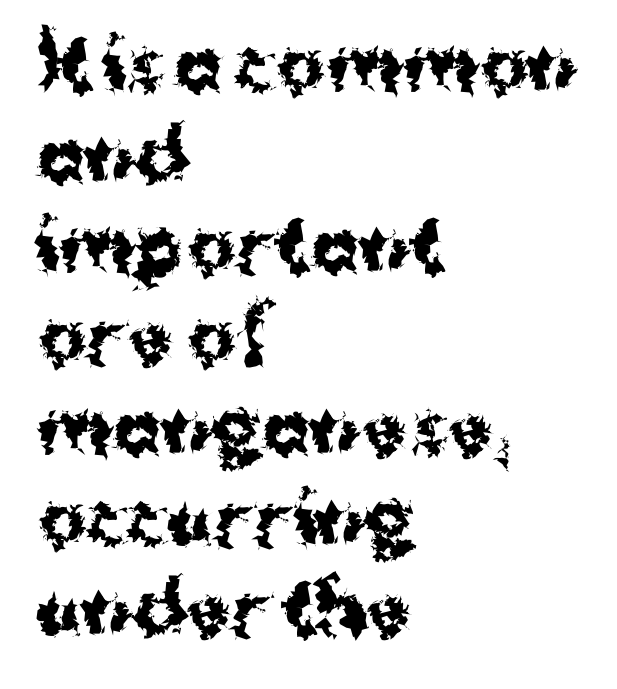
{"serif": "no", "italic": "no", "bold": "yes", "weight": "bold", "width": "normal", "stroke_contrast": "medium", "x_height": "medium", "monospaced": "no", "underline": "no", "align": "left", "line_spacing": "normal", "line_spacing_ratio": 1.26, "letter_spacing": "normal", "letter_spacing_em": 0.0, "glyph_px": 72}
